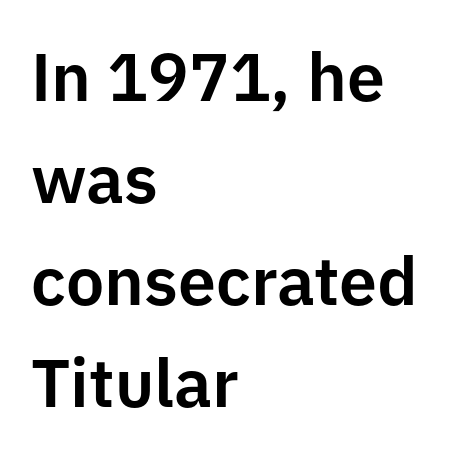
Regarding serifs, this sample does without them. A typesetter would call this leading conventional body-copy spacing. Typeset ragged right — the left edge is the straight one. Rule under the text: the space is simply empty.
